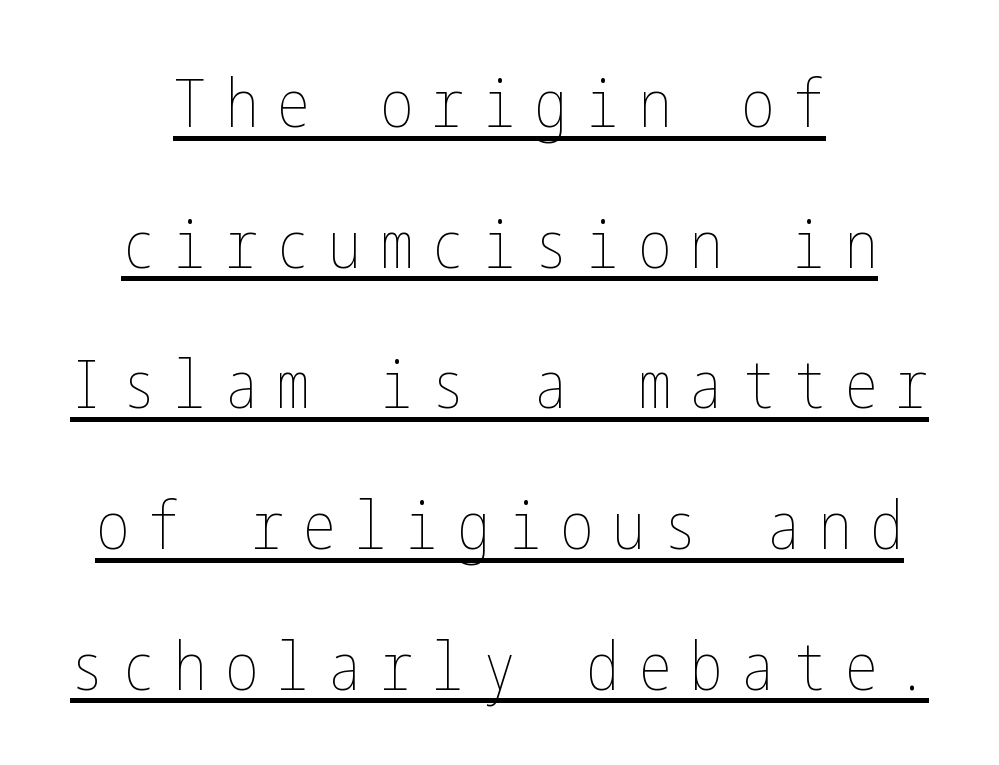
{"italic": "no", "bold": "no", "weight": "thin", "width": "condensed", "stroke_contrast": "low", "x_height": "medium", "underline": "yes", "align": "center", "line_spacing": "loose", "line_spacing_ratio": 2.1, "letter_spacing": "wide", "letter_spacing_em": 0.27, "glyph_px": 67}
